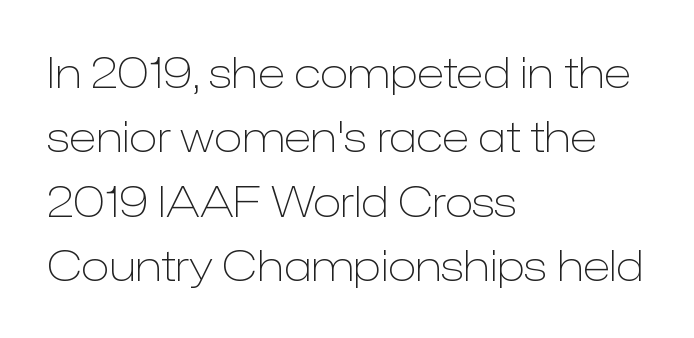
The image shows 42 px light sans-serif type, upright; set left-aligned, normal line spacing (1.53x), normal letter spacing, not underlined; low stroke contrast and a medium x-height.
